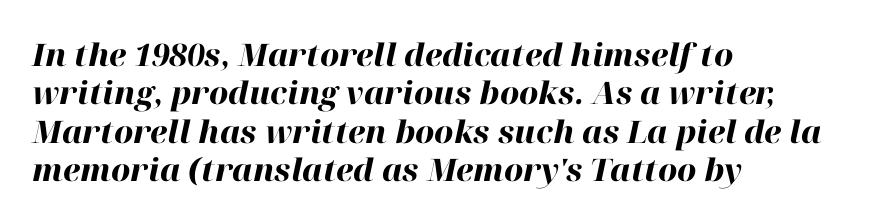
{"italic": "yes", "lean": "right", "slant_degrees": 12, "bold": "yes", "weight": "heavy", "width": "normal", "stroke_contrast": "high", "x_height": "medium", "monospaced": "no", "underline": "no", "align": "left", "line_spacing_ratio": 1.24, "letter_spacing": "normal", "letter_spacing_em": 0.0, "glyph_px": 31}
